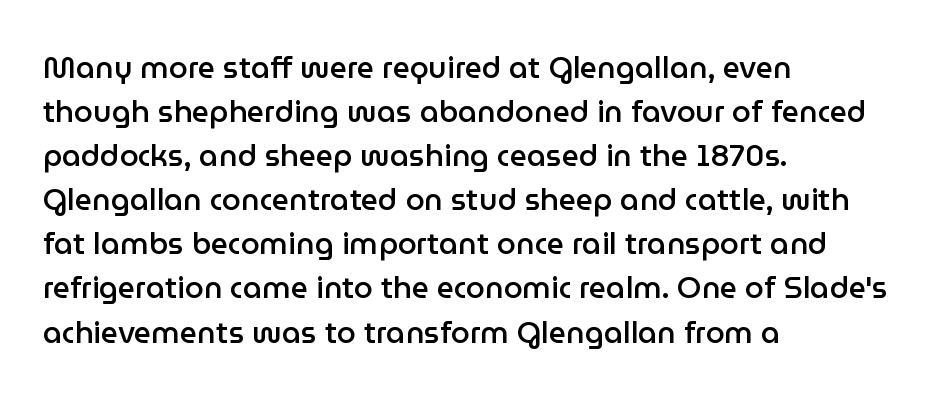
Lines of text with bare space underneath. Is this a sans? Yes — the strokes have no serifs. Leading matches the norm, producing a regular column. Default kerning and tracking; the words read as compact shapes. Moderately thickened strokes mark this as semibold type.
